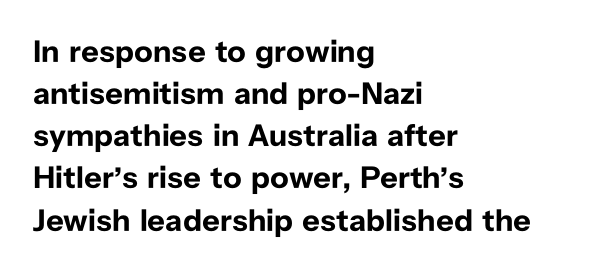
{"serif": "no", "italic": "no", "bold": "yes", "weight": "bold", "width": "normal", "stroke_contrast": "low", "x_height": "medium", "monospaced": "no", "underline": "no", "align": "left", "line_spacing": "normal", "line_spacing_ratio": 1.36, "letter_spacing": "normal", "letter_spacing_em": 0.0, "glyph_px": 31}
